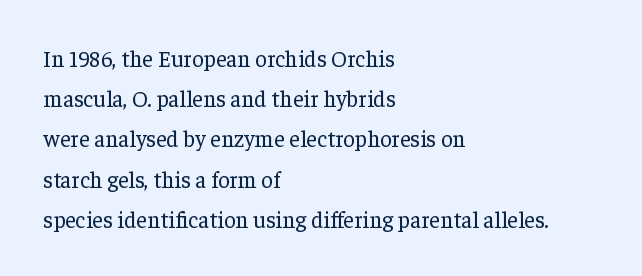
{"italic": "no", "bold": "no", "underline": "no", "align": "left", "line_spacing_ratio": 1.75, "letter_spacing": "normal", "letter_spacing_em": 0.0, "glyph_px": 23}
